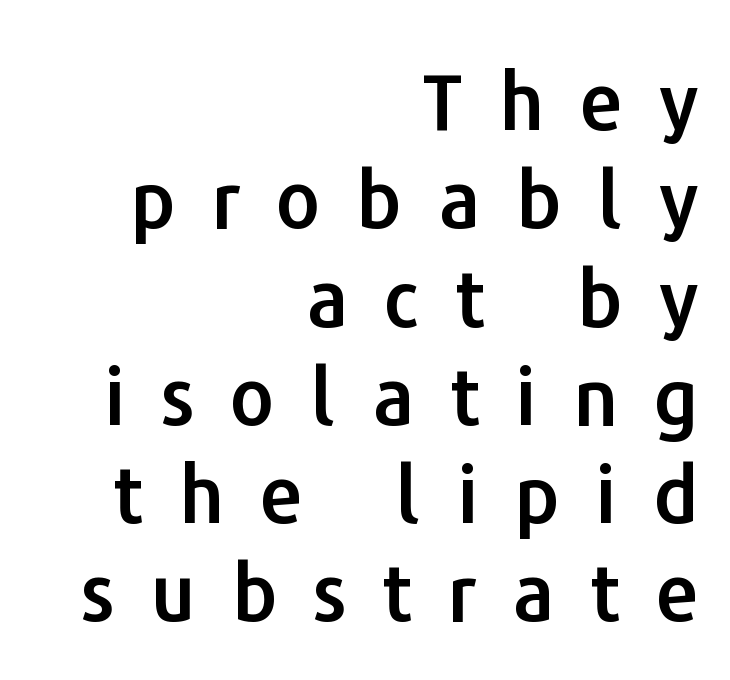
The letters carry no serifs — their stems end cleanly without finishing strokes. The lines are quadded right. The line texture is sparse and dotted thanks to wide tracking. Each letter keeps its own natural width here, so spacing adapts to shape. Honestly, the row spacing looks completely unremarkable.
